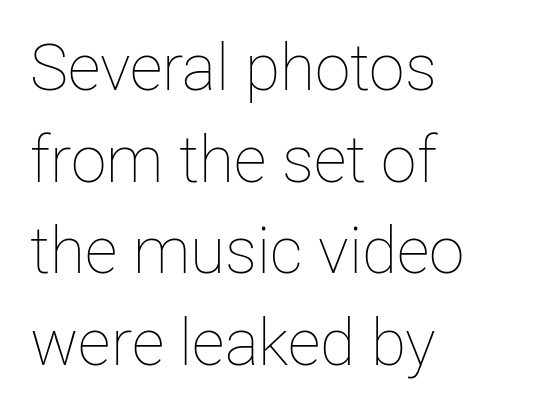
The image shows 64 px thin type, upright; set left-aligned, normal line spacing (1.43x), normal letter spacing, not underlined; low stroke contrast and a medium x-height.
